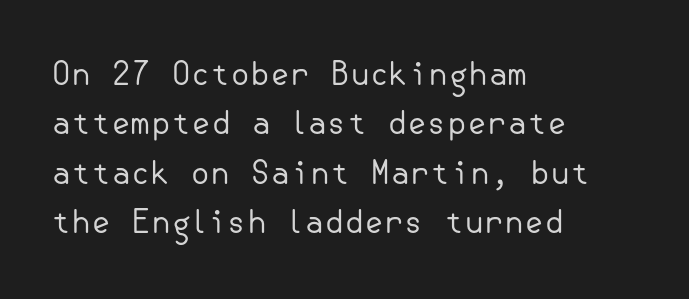
The image shows 32 px regular-weight sans-serif type, upright; set left-aligned, normal line spacing (1.54x), normal letter spacing, not underlined; low stroke contrast and a small x-height.
